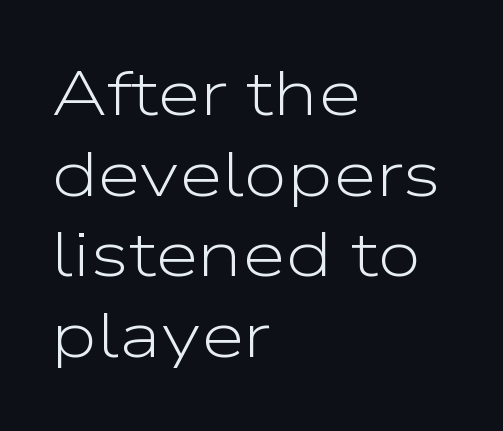
The image shows 63 px light, wide sans-serif type, upright; set left-aligned, normal line spacing (1.28x), normal letter spacing, not underlined; low stroke contrast and a medium x-height.
